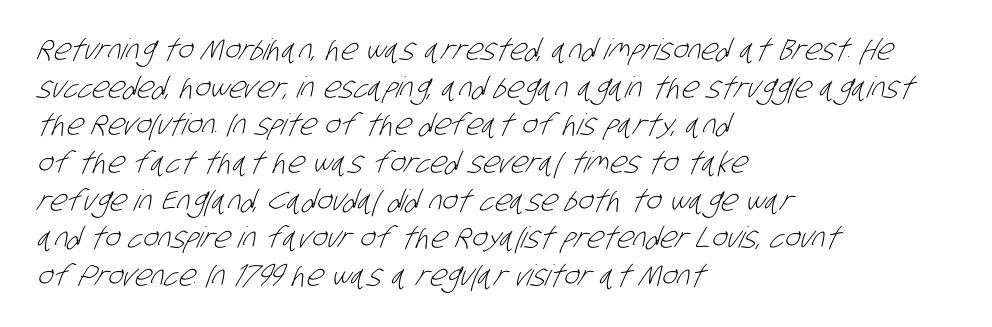
Q: Is the text bold? A: No.
Q: Is the typeface a serif or a sans-serif typeface? A: Sans-serif.
Q: Is the text underlined? A: No.
Q: How is the paragraph aligned? A: Left-aligned.
Q: Is the spacing between letters normal or unusually wide? A: Normal.
Q: Is the spacing between lines tight, normal or loose? A: Normal.
Q: Width (condensed, normal, or wide)? A: Condensed.
Q: Stroke contrast? A: Low.
Q: x-height? A: Large.
Q: Monospaced? A: No.
